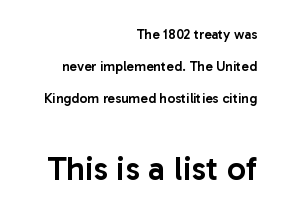
Q: Is the text bold? A: Semi-bold.
Q: Is the text italic (slanted)? A: No, it is upright.
Q: Is the typeface a serif or a sans-serif typeface? A: Sans-serif.
Q: Is the text underlined? A: No.
Q: How is the paragraph aligned? A: Right-aligned.
Q: Is the spacing between letters normal or unusually wide? A: Normal.
Q: Is the spacing between lines tight, normal or loose? A: Loose.
Q: Which block of text is set in a larger size, the first (top) or the second (bottom)? A: The second (bottom) one.
Q: Width (condensed, normal, or wide)? A: Normal.
Q: Stroke contrast? A: Low.
Q: x-height? A: Medium.
Q: Monospaced? A: No.
